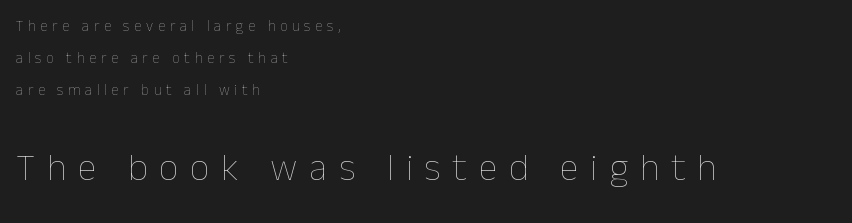
{"italic": "no", "bold": "no", "weight": "thin", "width": "normal", "stroke_contrast": "low", "x_height": "medium", "monospaced": "no", "underline": "no", "align": "left", "line_spacing": "loose", "line_spacing_ratio": 2.12, "letter_spacing": "wide", "letter_spacing_em": 0.31, "larger_block": "second", "size_ratio": 2.53, "glyph_px": 38}
